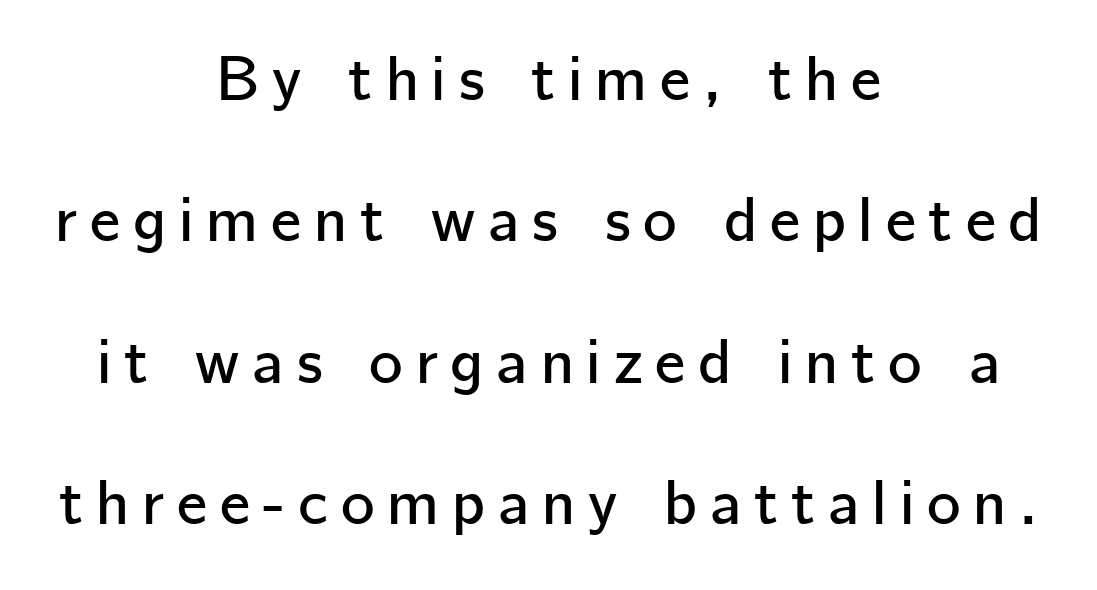
{"serif": "no", "italic": "no", "width": "normal", "stroke_contrast": "low", "x_height": "medium", "monospaced": "no", "underline": "no", "align": "center", "line_spacing": "loose", "line_spacing_ratio": 2.21, "letter_spacing": "wide", "letter_spacing_em": 0.2, "glyph_px": 64}
